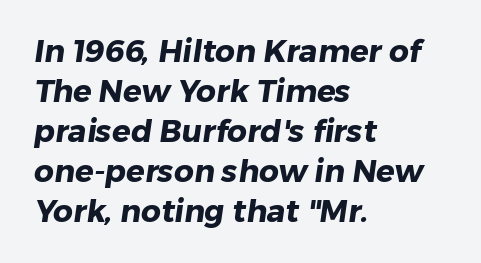
{"serif": "no", "bold": "yes", "weight": "heavy", "width": "normal", "stroke_contrast": "low", "x_height": "medium", "monospaced": "no", "underline": "no", "align": "left", "line_spacing": "normal", "line_spacing_ratio": 1.29, "letter_spacing": "normal", "letter_spacing_em": 0.0, "glyph_px": 31}
